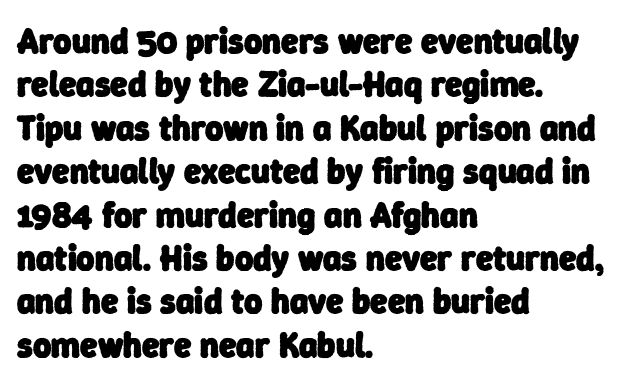
Q: Is the text bold? A: Yes.
Q: Is the typeface a serif or a sans-serif typeface? A: Sans-serif.
Q: Is the text underlined? A: No.
Q: How is the paragraph aligned? A: Left-aligned.
Q: Is the spacing between letters normal or unusually wide? A: Normal.
Q: Width (condensed, normal, or wide)? A: Normal.
Q: Stroke contrast? A: Low.
Q: x-height? A: Medium.
Q: Monospaced? A: No.
